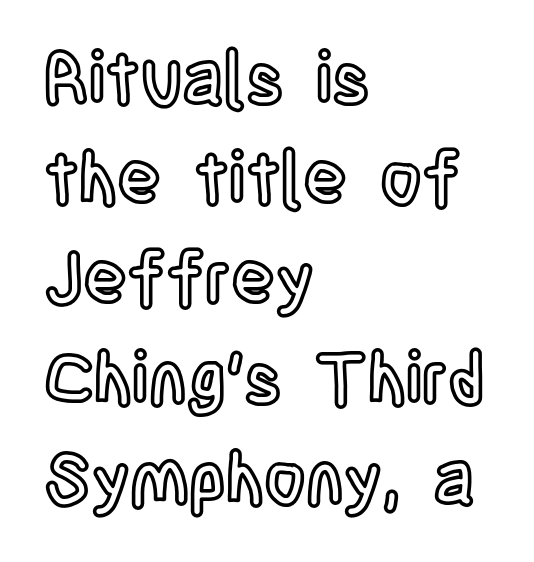
{"italic": "no", "width": "condensed", "x_height": "large", "monospaced": "no", "underline": "no", "align": "left", "line_spacing": "normal", "line_spacing_ratio": 1.39, "letter_spacing": "normal", "letter_spacing_em": 0.0, "glyph_px": 72}
